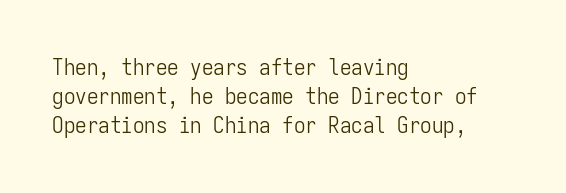
Nothing unusual about the tracking: characters are spaced as the font intends. Caption: multi-line text, flush left, ragged right. How would I describe the line gaps? Plain and ordinary. Unbolded letterforms with no extra heft.
